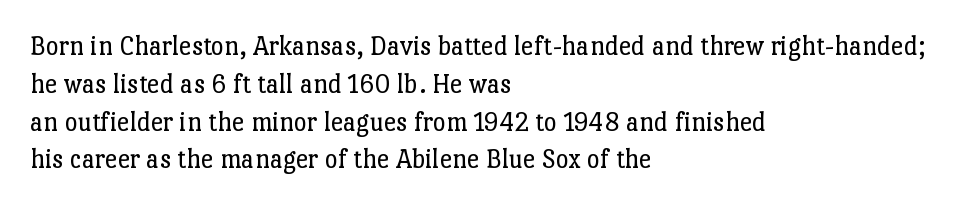
{"serif": "yes", "italic": "no", "bold": "no", "weight": "regular", "width": "normal", "stroke_contrast": "low", "x_height": "medium", "monospaced": "no", "underline": "no", "align": "left", "line_spacing": "normal", "line_spacing_ratio": 1.35, "letter_spacing": "normal", "letter_spacing_em": 0.0, "glyph_px": 28}
